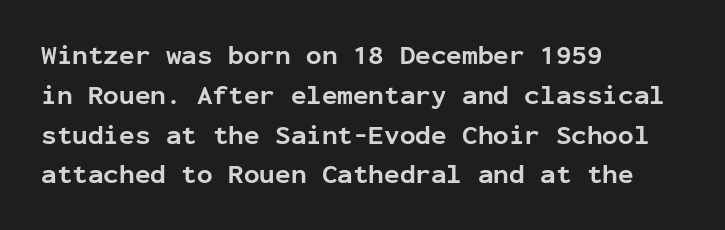
Q: Is the text bold? A: Yes.
Q: Is the text italic (slanted)? A: No, it is upright.
Q: Is the text underlined? A: No.
Q: How is the paragraph aligned? A: Left-aligned.
Q: Is the spacing between letters normal or unusually wide? A: Normal.
Q: Is the spacing between lines tight, normal or loose? A: Normal.
